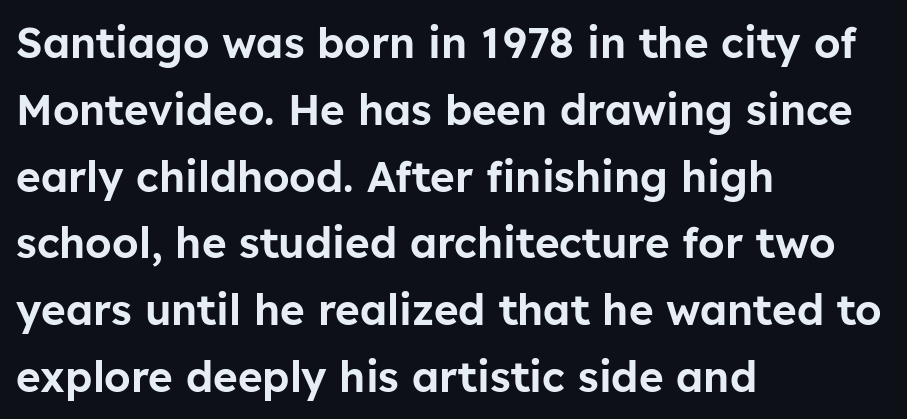
How would I describe the line gaps? Plain and ordinary. You can tell it's not italic because the verticals are truly vertical. The string is rendered with underlining switched off. The characters display no serif detailing; their extremities are plain. Short note: letters normally spaced. These lines are set flush left with a ragged right edge.
